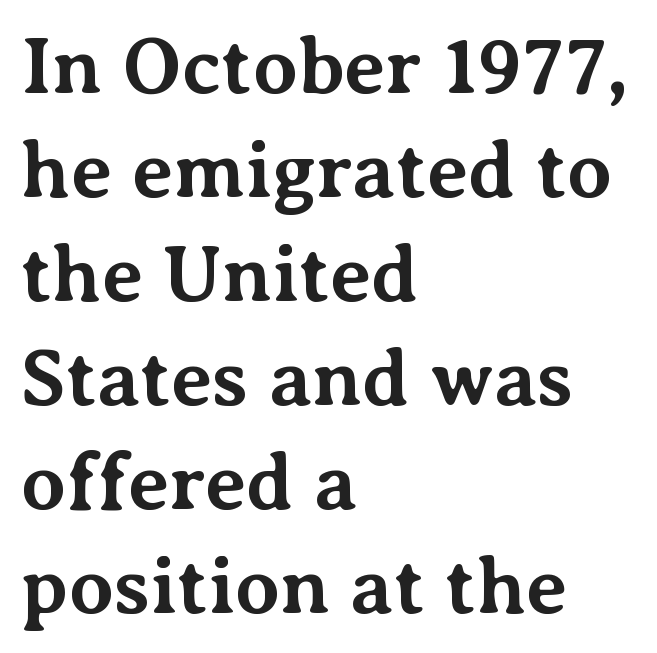
{"serif": "yes", "italic": "no", "bold": "yes", "weight": "bold", "width": "normal", "stroke_contrast": "medium", "x_height": "medium", "monospaced": "no", "underline": "no", "align": "left", "line_spacing": "normal", "line_spacing_ratio": 1.3, "letter_spacing": "normal", "letter_spacing_em": 0.0, "glyph_px": 80}
